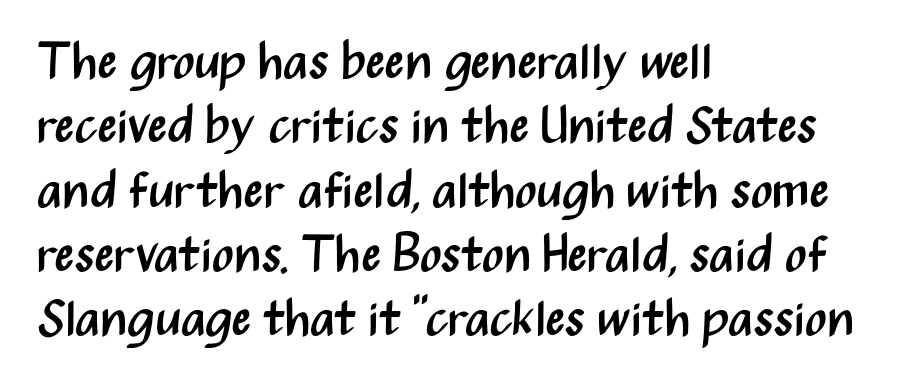
Q: Is the text bold? A: No.
Q: Is the text italic (slanted)? A: No, it is upright.
Q: Is the typeface a serif or a sans-serif typeface? A: Sans-serif.
Q: Is the text underlined? A: No.
Q: How is the paragraph aligned? A: Left-aligned.
Q: Is the spacing between letters normal or unusually wide? A: Normal.
Q: Is the spacing between lines tight, normal or loose? A: Normal.
Q: Width (condensed, normal, or wide)? A: Condensed.
Q: Stroke contrast? A: Medium.
Q: x-height? A: Medium.
Q: Monospaced? A: No.
